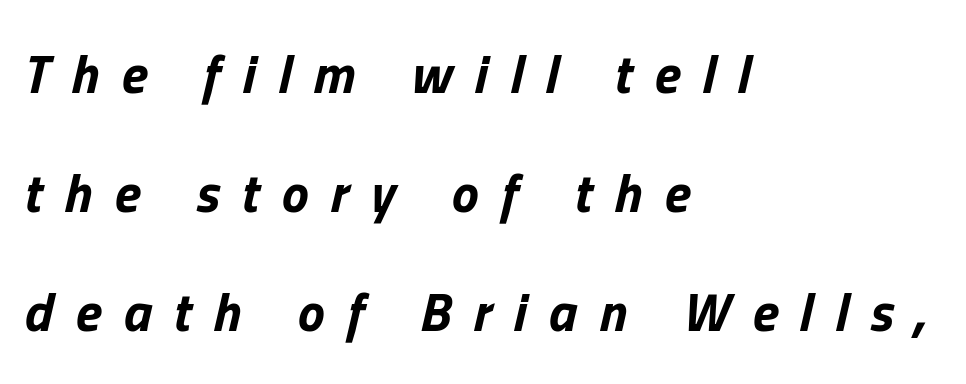
{"italic": "yes", "lean": "right", "slant_degrees": 13, "bold": "yes", "weight": "bold", "width": "normal", "stroke_contrast": "low", "x_height": "medium", "monospaced": "no", "underline": "no", "align": "left", "line_spacing": "loose", "line_spacing_ratio": 2.2, "letter_spacing": "wide", "letter_spacing_em": 0.41, "glyph_px": 54}
